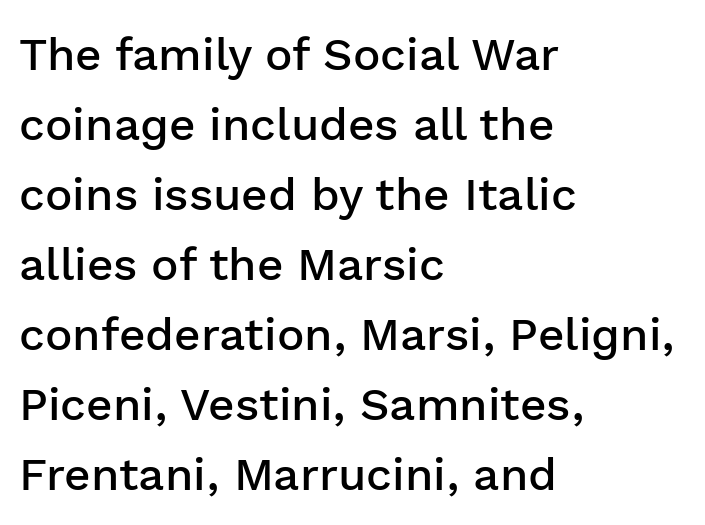
Q: Is the text bold? A: Semi-bold.
Q: Is the text italic (slanted)? A: No, it is upright.
Q: Is the typeface a serif or a sans-serif typeface? A: Sans-serif.
Q: Is the text underlined? A: No.
Q: How is the paragraph aligned? A: Left-aligned.
Q: Is the spacing between letters normal or unusually wide? A: Normal.
Q: Is the spacing between lines tight, normal or loose? A: Normal.
Q: Width (condensed, normal, or wide)? A: Normal.
Q: Stroke contrast? A: Low.
Q: x-height? A: Medium.
Q: Monospaced? A: No.
